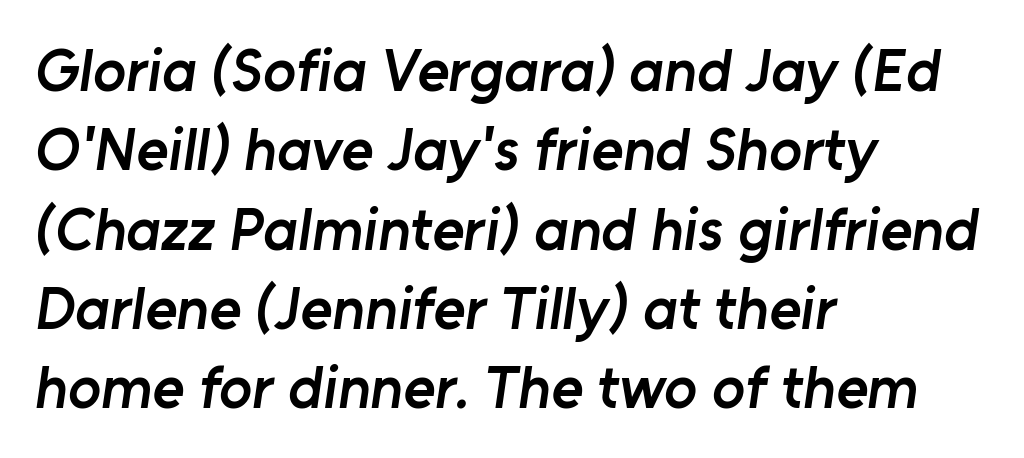
Q: Is the text bold? A: Semi-bold.
Q: Is the typeface a serif or a sans-serif typeface? A: Sans-serif.
Q: Is the text underlined? A: No.
Q: How is the paragraph aligned? A: Left-aligned.
Q: Is the spacing between letters normal or unusually wide? A: Normal.
Q: Is the spacing between lines tight, normal or loose? A: Normal.
Q: Width (condensed, normal, or wide)? A: Normal.
Q: Stroke contrast? A: Low.
Q: x-height? A: Medium.
Q: Monospaced? A: No.
